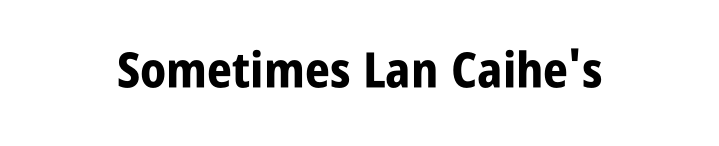
The image shows 49 px bold, condensed sans-serif type, upright; set normal letter spacing, not underlined; low stroke contrast and a large x-height.
